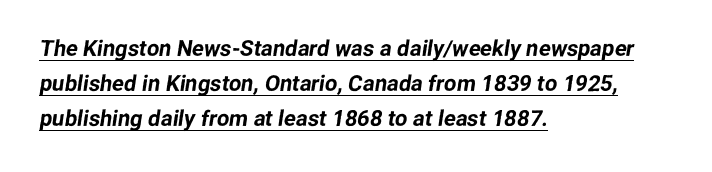
{"underline": "yes", "align": "left", "line_spacing": "normal", "line_spacing_ratio": 1.6, "letter_spacing": "normal", "letter_spacing_em": 0.0, "glyph_px": 22}
